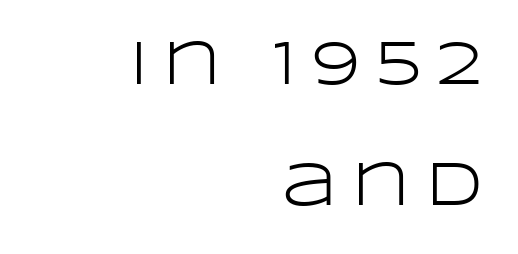
Q: Is the text bold? A: No.
Q: Is the text italic (slanted)? A: No, it is upright.
Q: Is the typeface a serif or a sans-serif typeface? A: Sans-serif.
Q: Is the text underlined? A: No.
Q: How is the paragraph aligned? A: Right-aligned.
Q: Is the spacing between letters normal or unusually wide? A: Unusually wide.
Q: Is the spacing between lines tight, normal or loose? A: Loose.
Q: Width (condensed, normal, or wide)? A: Wide.
Q: Stroke contrast? A: Low.
Q: x-height? A: Large.
Q: Monospaced? A: No.
